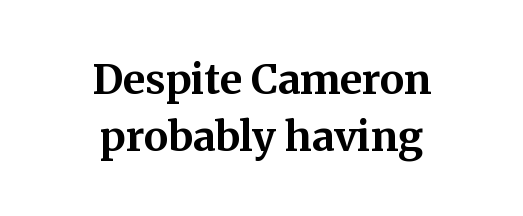
Q: Is the text bold? A: Yes.
Q: Is the text italic (slanted)? A: No, it is upright.
Q: Is the typeface a serif or a sans-serif typeface? A: Serif.
Q: Is the text underlined? A: No.
Q: How is the paragraph aligned? A: Centered.
Q: Is the spacing between letters normal or unusually wide? A: Normal.
Q: Is the spacing between lines tight, normal or loose? A: Normal.
Q: Width (condensed, normal, or wide)? A: Normal.
Q: Stroke contrast? A: Medium.
Q: x-height? A: Medium.
Q: Monospaced? A: No.
